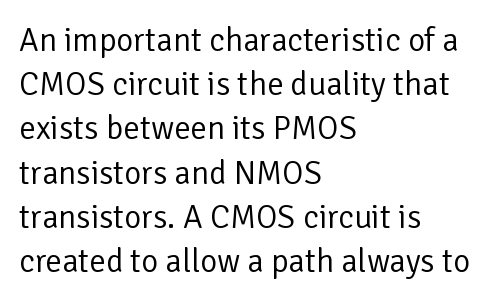
The image shows 33 px regular-weight sans-serif type, upright; set left-aligned, normal line spacing (1.34x), normal letter spacing, not underlined; low stroke contrast and a medium x-height.
